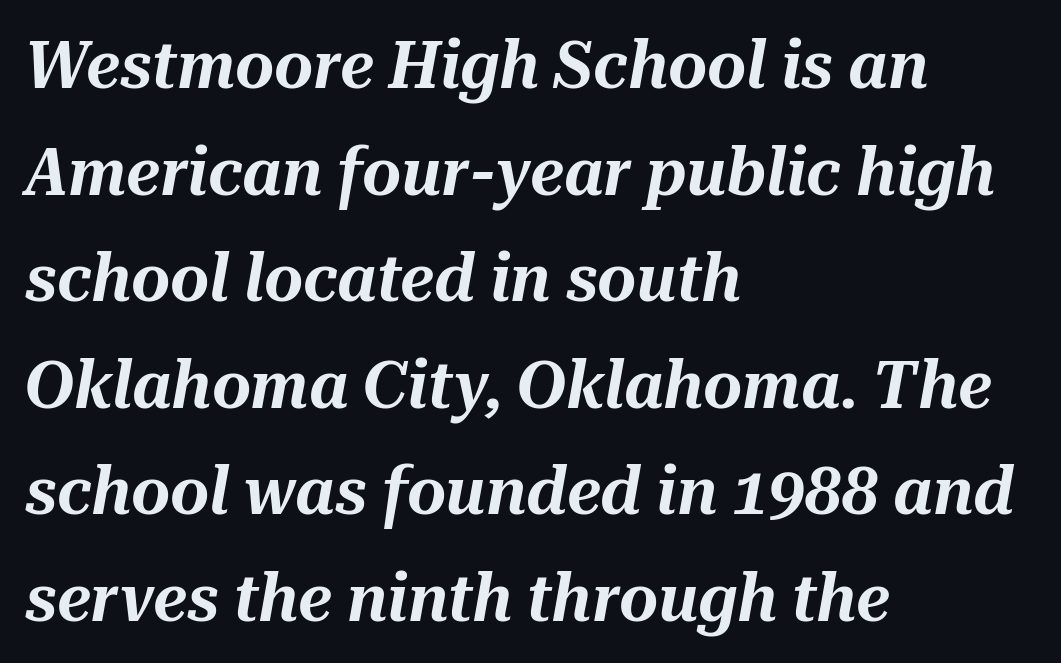
Q: Is the text italic (slanted)? A: Yes, it leans right by about 10 degrees.
Q: Is the text underlined? A: No.
Q: How is the paragraph aligned? A: Left-aligned.
Q: Is the spacing between letters normal or unusually wide? A: Normal.
Q: Is the spacing between lines tight, normal or loose? A: Normal.
Q: Width (condensed, normal, or wide)? A: Normal.
Q: Stroke contrast? A: Medium.
Q: x-height? A: Medium.
Q: Monospaced? A: No.
